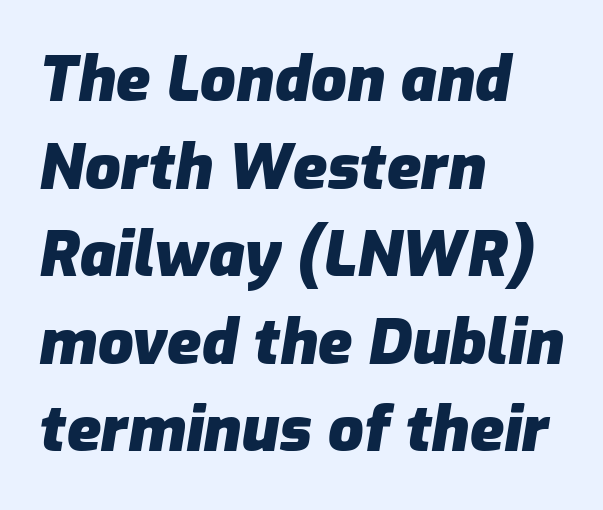
The image shows 63 px heavy type, italic (leaning right); set left-aligned, normal line spacing (1.39x), normal letter spacing, not underlined; low stroke contrast and a medium x-height.
